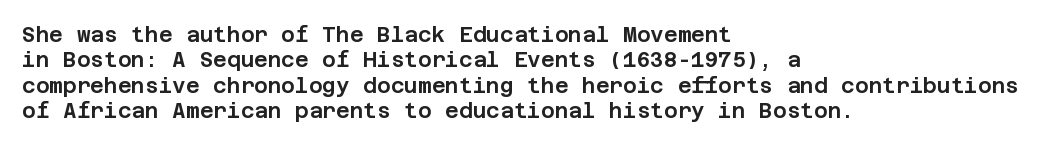
Short and long lines alike share a common starting point at left. Letters rest on an invisible, unmarked baseline. No extra tracking has been applied to these lines. Is there any slant? The stems are plumb.
